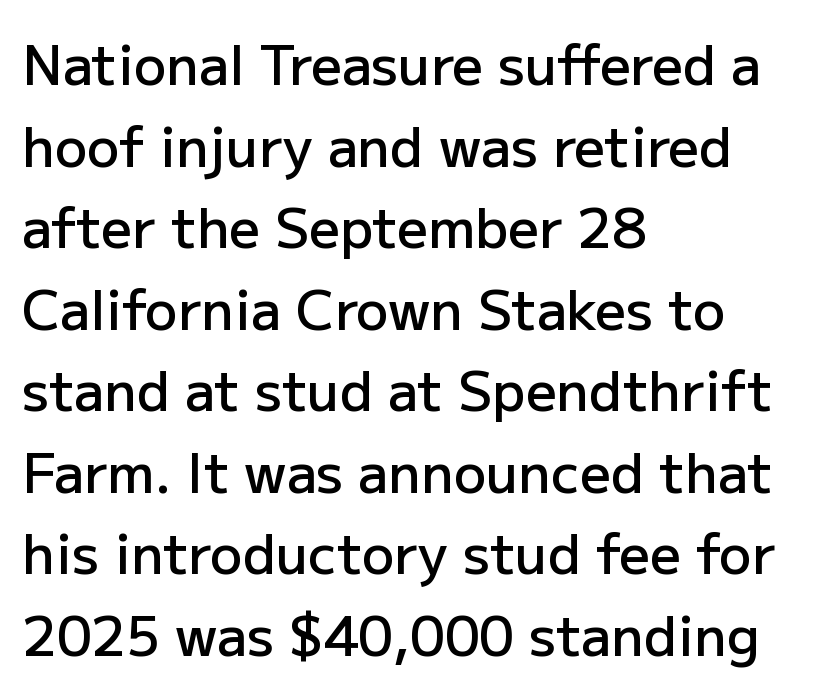
The image shows 54 px semibold sans-serif type, upright; set left-aligned, normal line spacing (1.51x), normal letter spacing, not underlined; low stroke contrast and a medium x-height.
